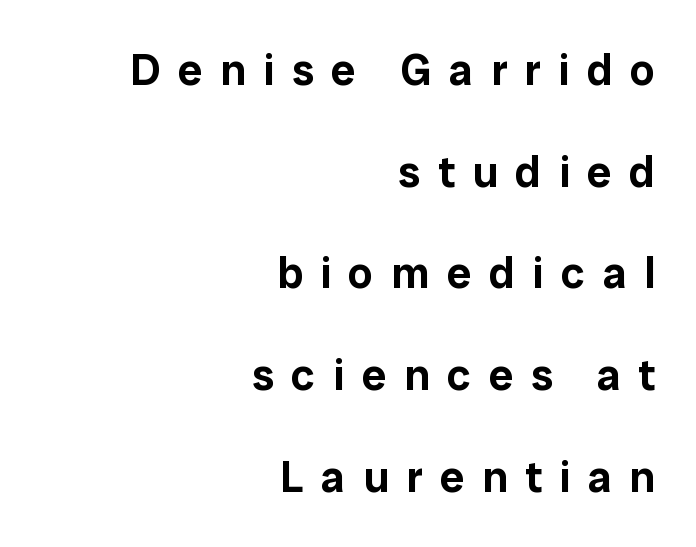
The letters are spread apart with noticeably loose tracking. Is this a fixed-width face? No — the glyphs have proportional, varying widths. The designer went with a sans here, leaving each stem footless. Leading: increased. Quick note: not italic, upright. Check the space under the baseline: it is left empty.
